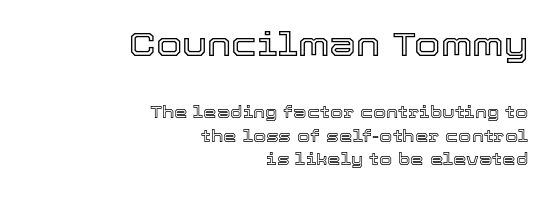
The image shows 34 px text type, upright; set right-aligned, normal line spacing (1.4x), normal letter spacing, not underlined; the first (top) block is 2.0x larger; a medium x-height.
